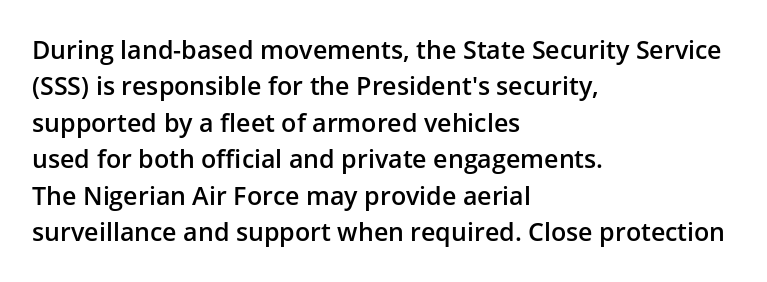
A somewhat darkened texture: the type is semibold rather than bold. If you drew a ruler down the left edge, every line would touch it. The zone under the glyphs is completely vacant. Ascenders rise straight up at ninety degrees. Caption: standard tracking, unaltered. Each new line begins a customary step beneath the previous one.
